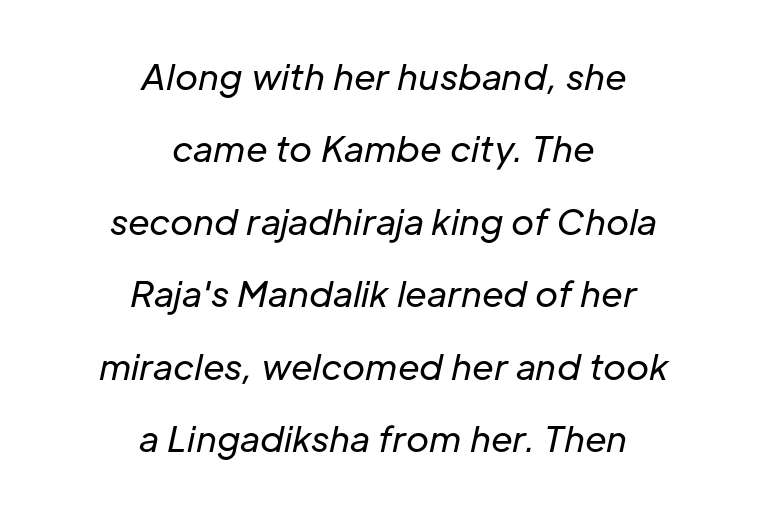
Q: Is the text bold? A: No.
Q: Is the text italic (slanted)? A: Yes, it leans right by about 12 degrees.
Q: Is the text underlined? A: No.
Q: How is the paragraph aligned? A: Centered.
Q: Is the spacing between letters normal or unusually wide? A: Normal.
Q: Is the spacing between lines tight, normal or loose? A: Loose.
Q: Width (condensed, normal, or wide)? A: Normal.
Q: Stroke contrast? A: Low.
Q: x-height? A: Medium.
Q: Monospaced? A: No.
